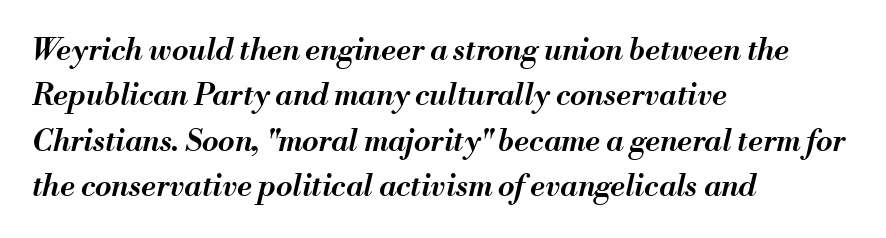
The image shows 30 px semibold type, italic (leaning right); set left-aligned, normal line spacing (1.51x), normal letter spacing, not underlined; medium stroke contrast and a small x-height.
